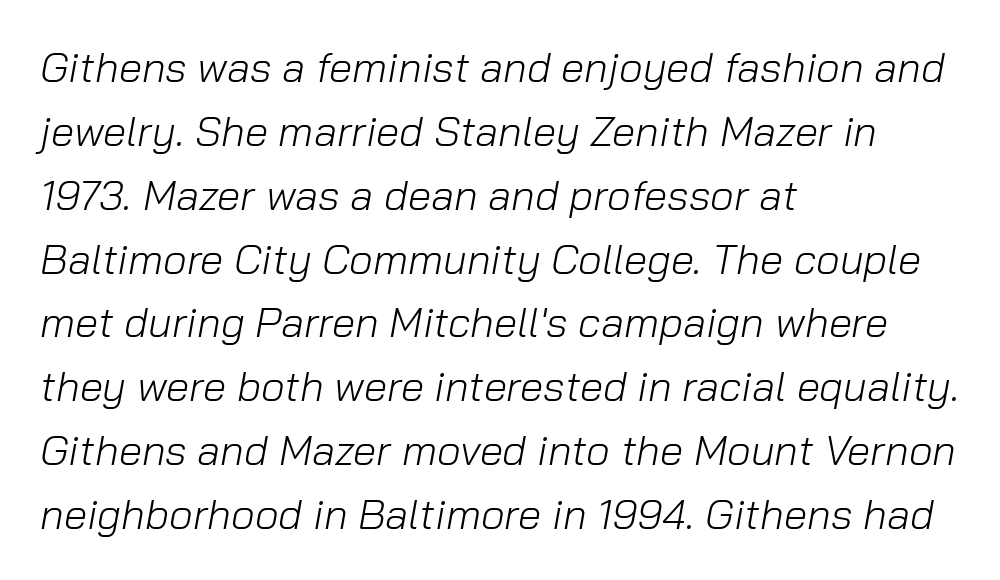
Q: Is the text bold? A: No.
Q: Is the text italic (slanted)? A: Yes, it leans right by about 10 degrees.
Q: Is the text underlined? A: No.
Q: How is the paragraph aligned? A: Left-aligned.
Q: Is the spacing between letters normal or unusually wide? A: Normal.
Q: Is the spacing between lines tight, normal or loose? A: Normal.
Q: Width (condensed, normal, or wide)? A: Normal.
Q: Stroke contrast? A: Low.
Q: x-height? A: Medium.
Q: Monospaced? A: No.
